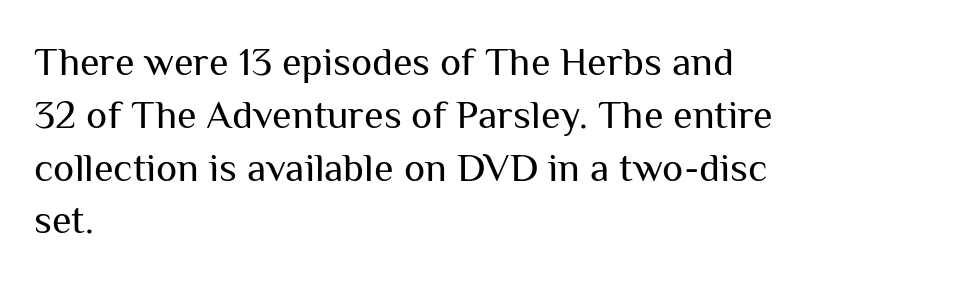
The image shows 40 px regular-weight sans-serif type, upright; set left-aligned, normal line spacing (1.32x), normal letter spacing, not underlined; medium stroke contrast and a medium x-height.
